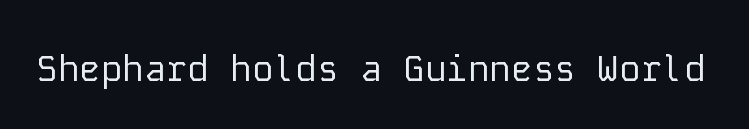
No word sits above an underline. Default kerning and tracking; the words read as compact shapes. Weight class: somewhere from thin through regular. It's the straight-up-and-down kind of type. The passage shown is typed in a monospace face where columns stay perfectly aligned. Note: no serifs on the glyphs.
